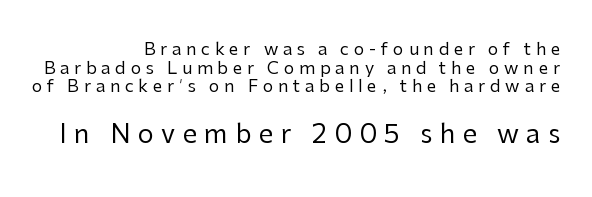
Q: Is the text bold? A: No.
Q: Is the text italic (slanted)? A: No, it is upright.
Q: Is the text underlined? A: No.
Q: How is the paragraph aligned? A: Right-aligned.
Q: Is the spacing between letters normal or unusually wide? A: Unusually wide.
Q: Is the spacing between lines tight, normal or loose? A: Tight.
Q: Which block of text is set in a larger size, the first (top) or the second (bottom)? A: The second (bottom) one.
